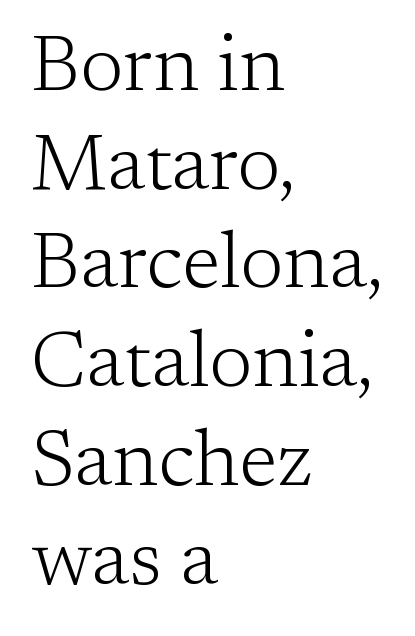
Short and long lines alike share a common starting point at left. One glance says typical: line gaps are just what's usual. The face used here is seriffed, in the tradition of book romans. The letterforms sit at book weight or below. Short note: letters normally spaced.
